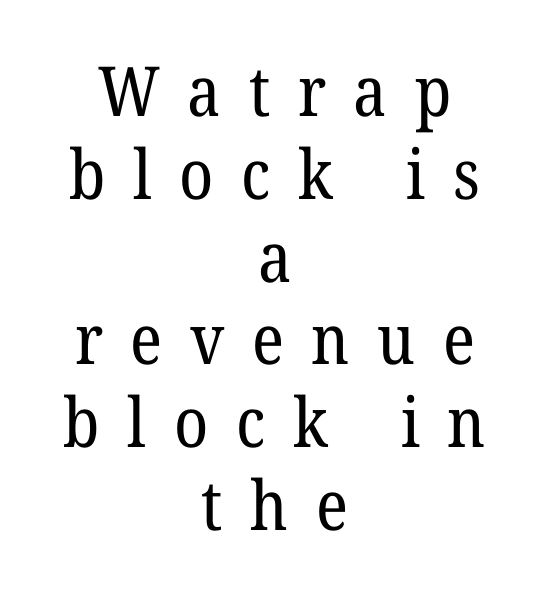
{"serif": "yes", "bold": "no", "weight": "regular", "width": "normal", "stroke_contrast": "low", "x_height": "medium", "monospaced": "no", "underline": "no", "align": "center", "line_spacing_ratio": 1.2, "letter_spacing": "wide", "letter_spacing_em": 0.4, "glyph_px": 69}
